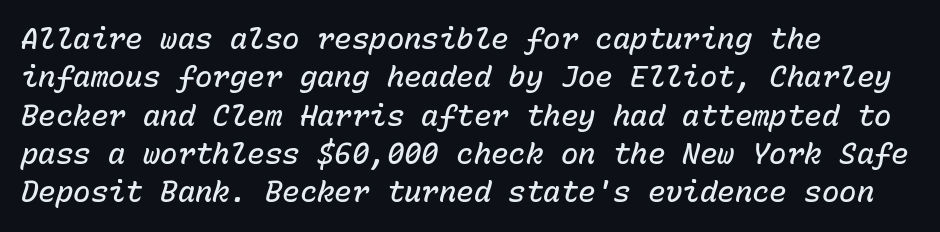
This is oblique type, the kind used for emphasis or titles. Glance below the letters and you will spot only blank space. Students, observe: this is what conventionally led text looks like. Short and long lines alike share a common starting point at left. Summary of weight: moderately heavy, a semibold. The face used here is monospaced, like something from a code editor.
